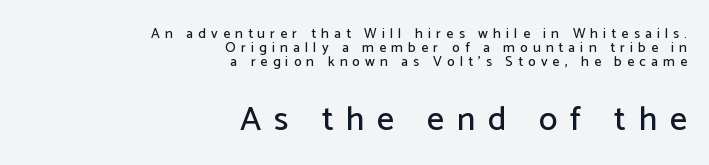
The axis of the letterforms is exactly vertical. How are the letters spaced? Widely, with obvious added tracking. Two sizes are in play, and the larger belongs to the second block. In terms of leading, this rendering errs on the cramped side. Grotesque or geometric, the face here clearly has no serifs.
